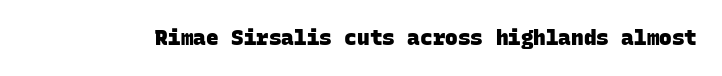
The image shows 21 px bold type; set normal letter spacing, not underlined.
